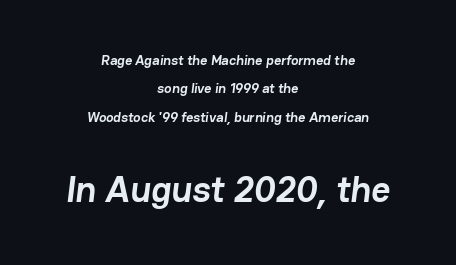
Q: Is the text bold? A: Yes.
Q: Is the typeface a serif or a sans-serif typeface? A: Sans-serif.
Q: Is the text underlined? A: No.
Q: How is the paragraph aligned? A: Centered.
Q: Is the spacing between letters normal or unusually wide? A: Normal.
Q: Is the spacing between lines tight, normal or loose? A: Loose.
Q: Which block of text is set in a larger size, the first (top) or the second (bottom)? A: The second (bottom) one.
Q: Width (condensed, normal, or wide)? A: Normal.
Q: Stroke contrast? A: Low.
Q: x-height? A: Medium.
Q: Monospaced? A: No.
